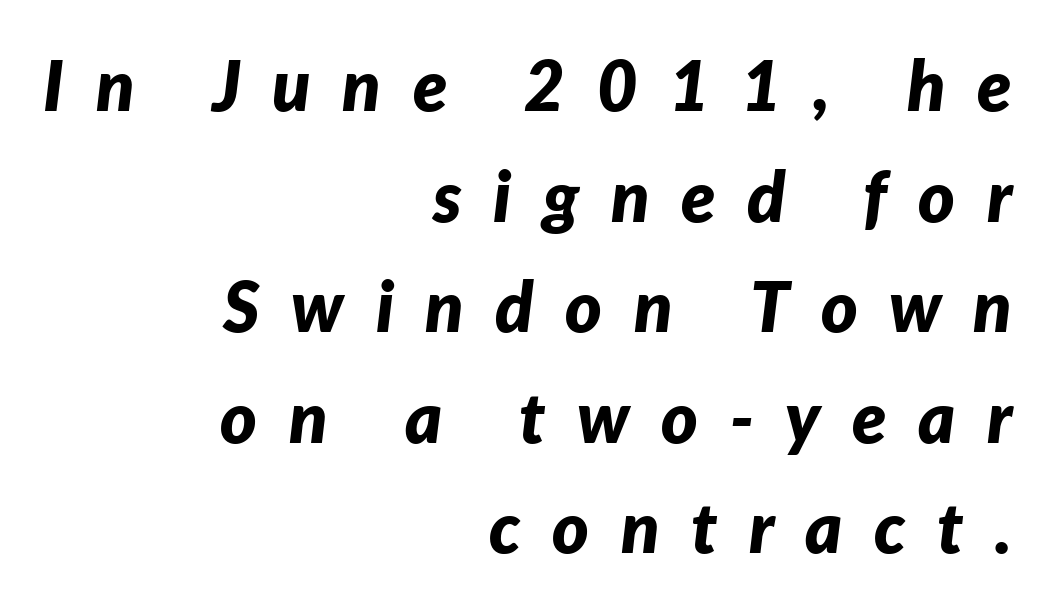
Q: Is the text bold? A: Yes.
Q: Is the text italic (slanted)? A: Yes, it leans right by about 7 degrees.
Q: Is the text underlined? A: No.
Q: How is the paragraph aligned? A: Right-aligned.
Q: Is the spacing between letters normal or unusually wide? A: Unusually wide.
Q: Is the spacing between lines tight, normal or loose? A: Normal.
Q: Width (condensed, normal, or wide)? A: Normal.
Q: Stroke contrast? A: Low.
Q: x-height? A: Medium.
Q: Monospaced? A: No.
